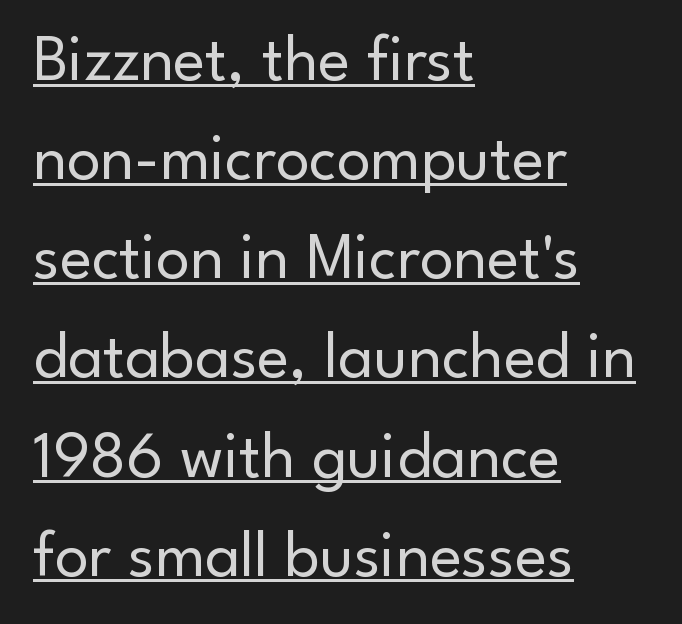
The image shows 67 px regular-weight sans-serif type, upright; set left-aligned, normal line spacing (1.48x), normal letter spacing, underlined; low stroke contrast and a small x-height.
